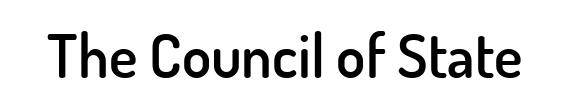
The image shows 60 px semibold sans-serif type, upright; set normal letter spacing, not underlined; low stroke contrast and a small x-height.
